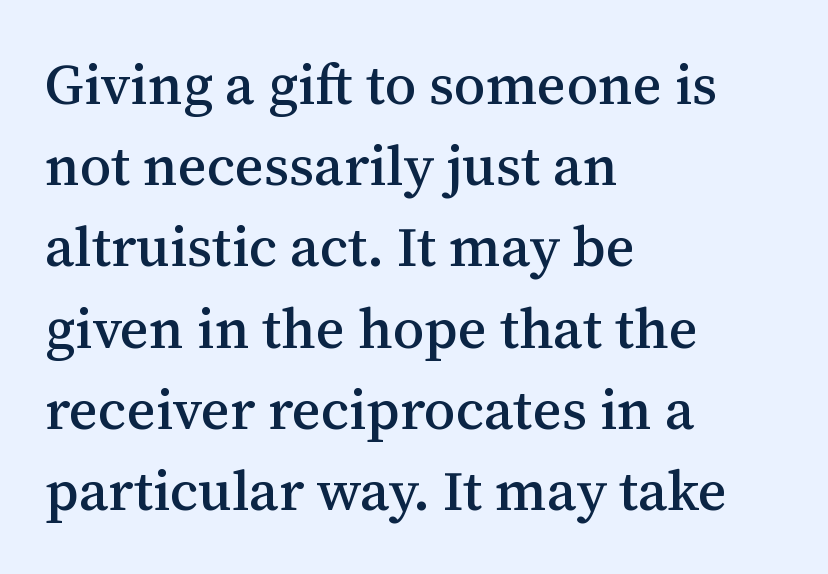
{"serif": "yes", "italic": "no", "width": "normal", "stroke_contrast": "medium", "x_height": "medium", "monospaced": "no", "underline": "no", "align": "left", "line_spacing": "normal", "line_spacing_ratio": 1.45, "letter_spacing": "normal", "letter_spacing_em": 0.0, "glyph_px": 56}
